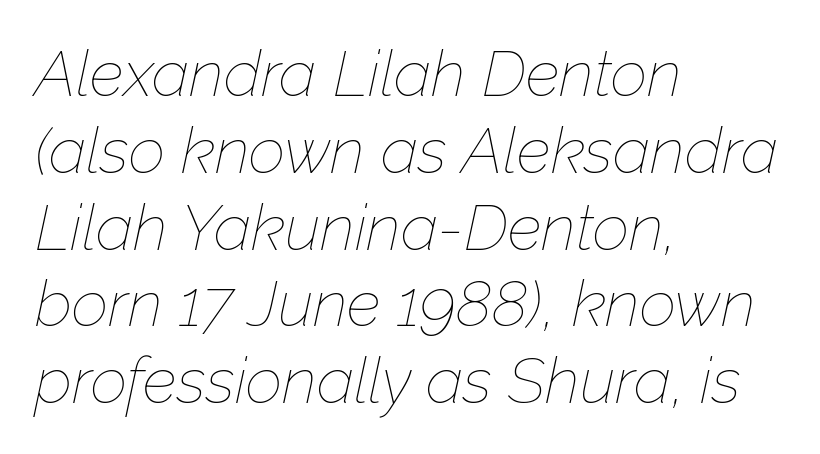
{"italic": "yes", "lean": "right", "slant_degrees": 12, "bold": "no", "weight": "thin", "width": "normal", "stroke_contrast": "low", "x_height": "medium", "monospaced": "no", "underline": "no", "align": "left", "line_spacing_ratio": 1.2, "letter_spacing": "normal", "letter_spacing_em": 0.0, "glyph_px": 64}
